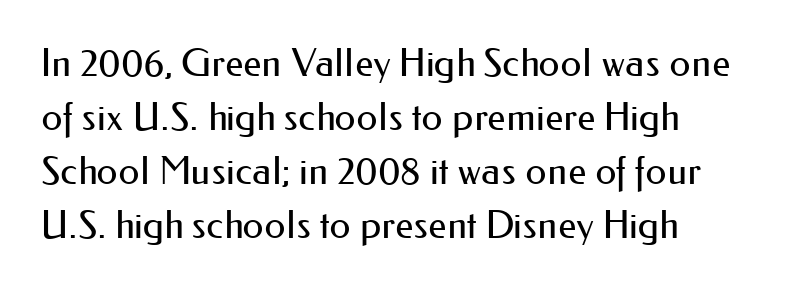
What stands out about the letter spacing? Nothing — it is the standard amount. The ragged edge is on the right, which tells us the setting is flush left. The lines sit at an ordinary, default distance from one another. This sample has the flowing, uneven cadence of proportional lettering. Every stem runs plumb, perpendicular to the baseline.
